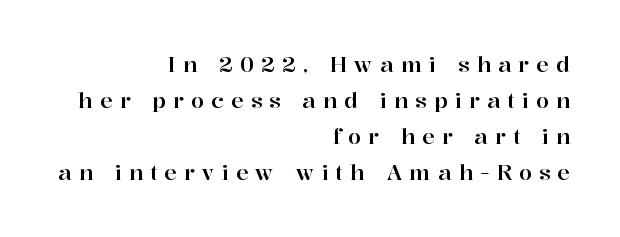
The baseline area is clear. Is there any slant? The stems are plumb. The paragraph shown leans on its right margin. Letter spacing: wide.
